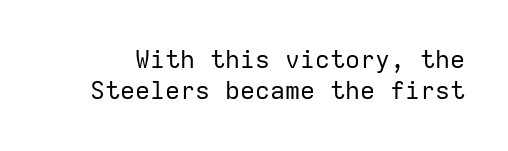
{"italic": "no", "bold": "no", "underline": "no", "line_spacing": "normal", "line_spacing_ratio": 1.25, "letter_spacing": "normal", "letter_spacing_em": 0.0, "glyph_px": 25}
